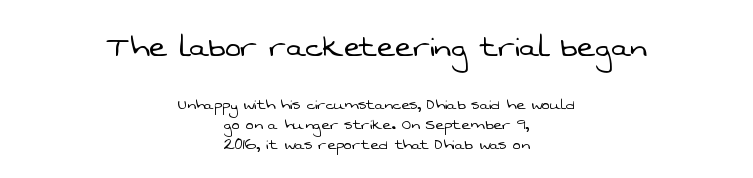
This sample has the flowing, uneven cadence of proportional lettering. Line starts and ends both wander, symmetrically. These lines keep a tight, regular rhythm from letter to letter. Only glyphs here, with clear space below each row. Letterform terminals end flat and unadorned throughout the passage. No extra ink here — the face is not bold.
